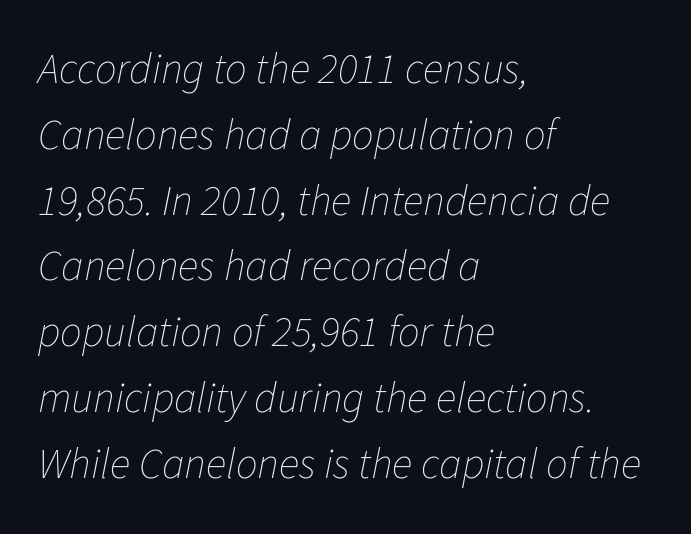
Q: Is the text bold? A: No.
Q: Is the text italic (slanted)? A: Yes, it leans right by about 11 degrees.
Q: Is the text underlined? A: No.
Q: How is the paragraph aligned? A: Left-aligned.
Q: Is the spacing between letters normal or unusually wide? A: Normal.
Q: Is the spacing between lines tight, normal or loose? A: Normal.
Q: Width (condensed, normal, or wide)? A: Normal.
Q: Stroke contrast? A: Low.
Q: x-height? A: Medium.
Q: Monospaced? A: No.
